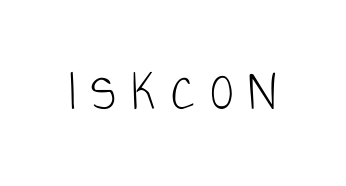
Do the letters lean? They stand straight. Descender tails drop into unmarked territory. Stem width sits at or under what a default text font uses. Here the designer chose a conventional face with non-uniform glyph widths. The passage shown is typeset with a sans-serif family.
